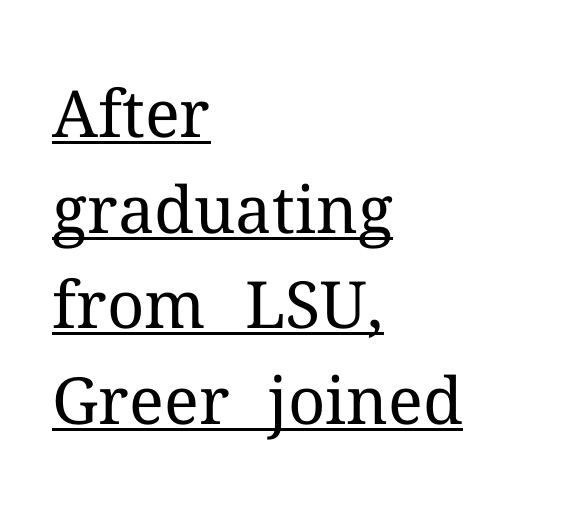
Q: Is the text bold? A: No.
Q: Is the text italic (slanted)? A: No, it is upright.
Q: Is the typeface a serif or a sans-serif typeface? A: Serif.
Q: Is the text underlined? A: Yes.
Q: How is the paragraph aligned? A: Left-aligned.
Q: Is the spacing between letters normal or unusually wide? A: Normal.
Q: Is the spacing between lines tight, normal or loose? A: Normal.
Q: Width (condensed, normal, or wide)? A: Normal.
Q: Stroke contrast? A: Medium.
Q: x-height? A: Medium.
Q: Monospaced? A: No.
